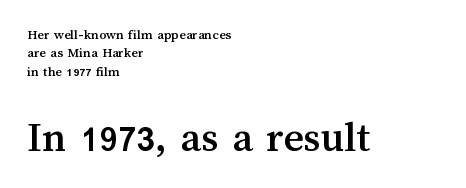
Q: Is the text italic (slanted)? A: No, it is upright.
Q: Is the text underlined? A: No.
Q: How is the paragraph aligned? A: Left-aligned.
Q: Is the spacing between letters normal or unusually wide? A: Normal.
Q: Is the spacing between lines tight, normal or loose? A: Normal.
Q: Which block of text is set in a larger size, the first (top) or the second (bottom)? A: The second (bottom) one.
Q: Width (condensed, normal, or wide)? A: Normal.
Q: Stroke contrast? A: Medium.
Q: x-height? A: Medium.
Q: Monospaced? A: No.
